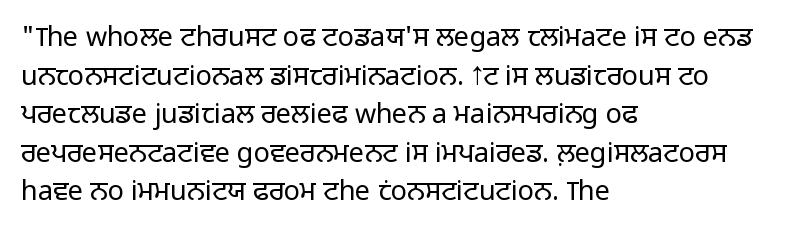
The image shows 27 px text type, upright; set left-aligned, normal line spacing (1.43x), normal letter spacing, not underlined.
